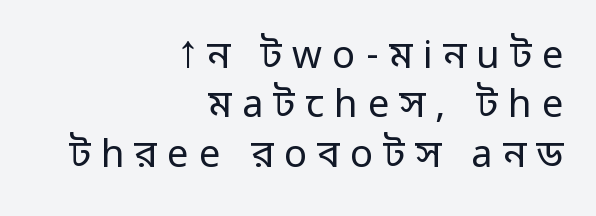
Weight class: somewhere from thin through regular. Designer's note — italics off, roman on. A typesetter would call this proportional, since set widths differ per character. Underlining? Definitely not there.
